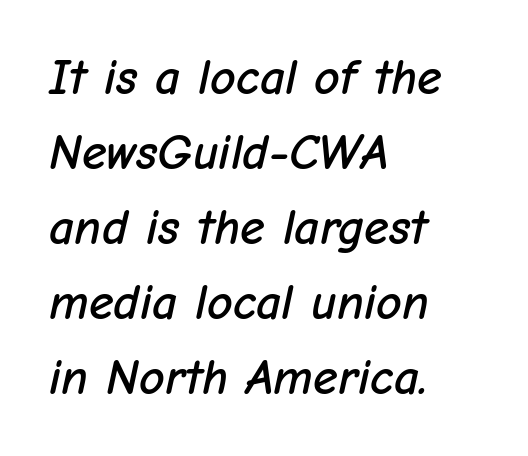
{"italic": "yes", "lean": "right", "slant_degrees": 12, "width": "normal", "stroke_contrast": "low", "x_height": "medium", "monospaced": "no", "underline": "no", "align": "left", "line_spacing": "normal", "line_spacing_ratio": 1.5, "letter_spacing": "normal", "letter_spacing_em": 0.0, "glyph_px": 50}
